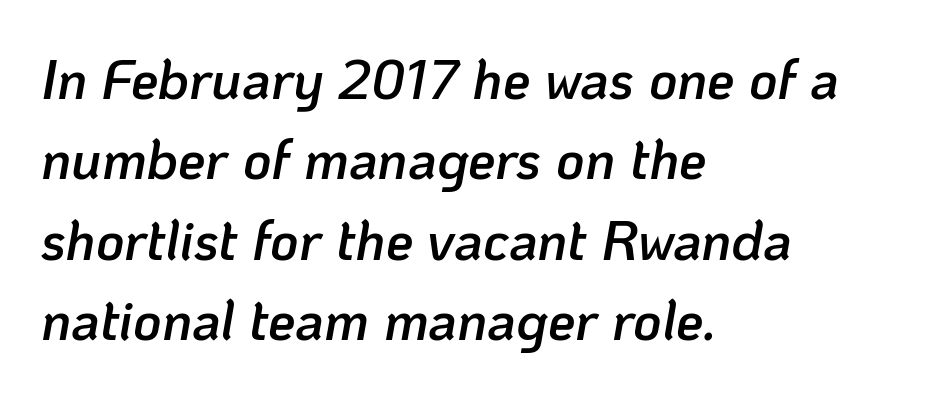
Q: Is the text bold? A: Semi-bold.
Q: Is the text italic (slanted)? A: Yes, it leans right by about 10 degrees.
Q: Is the text underlined? A: No.
Q: How is the paragraph aligned? A: Left-aligned.
Q: Is the spacing between letters normal or unusually wide? A: Normal.
Q: Is the spacing between lines tight, normal or loose? A: Normal.
Q: Width (condensed, normal, or wide)? A: Normal.
Q: Stroke contrast? A: Low.
Q: x-height? A: Medium.
Q: Monospaced? A: No.
